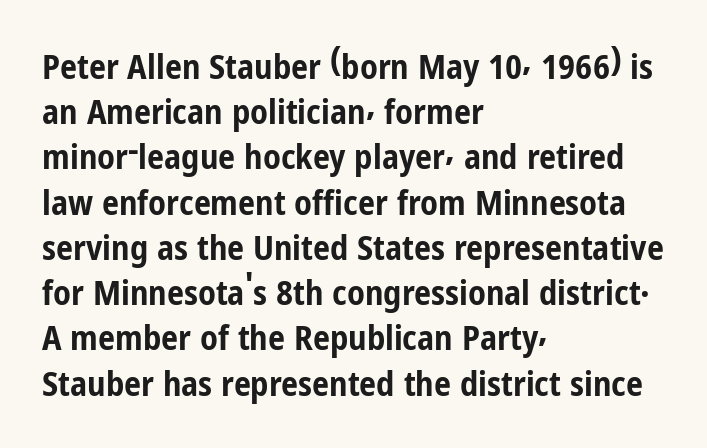
{"serif": "no", "italic": "no", "bold": "yes", "weight": "bold", "width": "condensed", "stroke_contrast": "low", "x_height": "medium", "monospaced": "no", "underline": "no", "align": "left", "line_spacing": "normal", "line_spacing_ratio": 1.33, "letter_spacing": "normal", "letter_spacing_em": 0.0, "glyph_px": 34}
